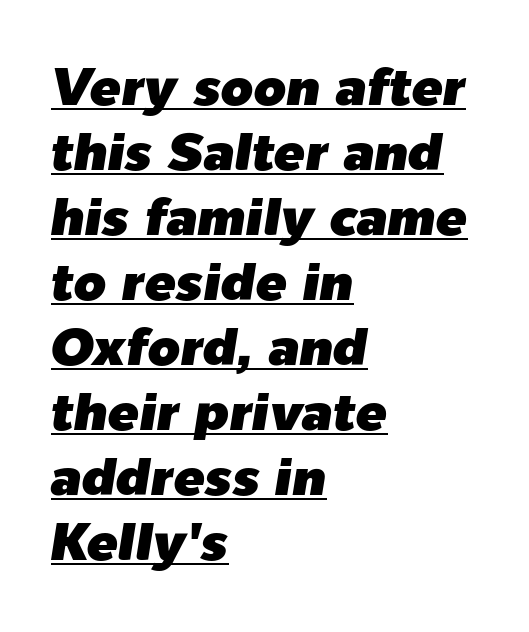
The image shows 52 px text type, italic (leaning right); set left-aligned, normal line spacing (1.25x), normal letter spacing, underlined; low stroke contrast and a medium x-height.
